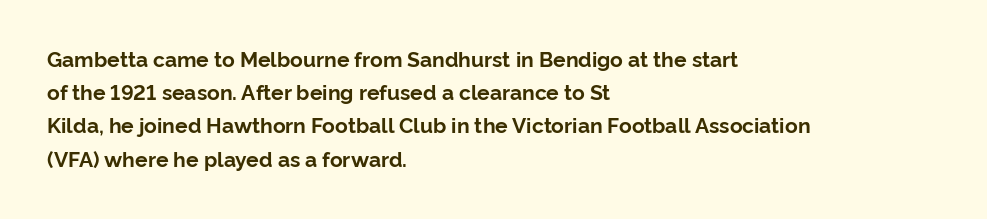
The image shows 21 px bold type, upright; set left-aligned, normal line spacing (1.58x), normal letter spacing, not underlined.
